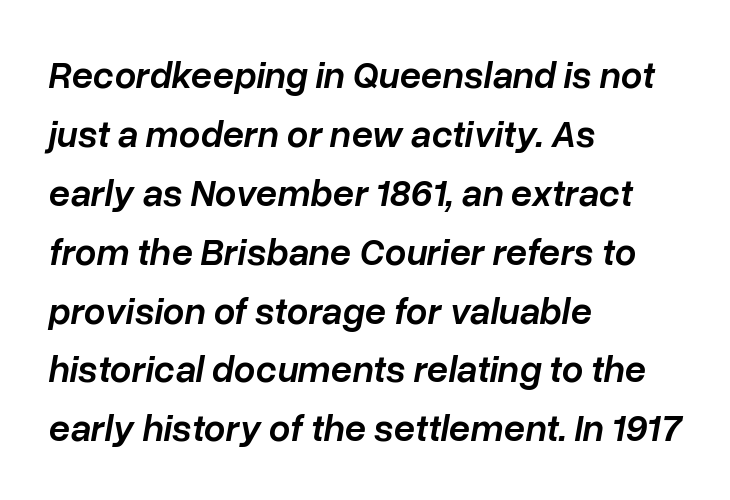
{"italic": "yes", "lean": "right", "slant_degrees": 10, "bold": "semi", "weight": "semibold", "width": "normal", "stroke_contrast": "low", "x_height": "medium", "monospaced": "no", "underline": "no", "align": "left", "line_spacing": "normal", "line_spacing_ratio": 1.55, "letter_spacing": "normal", "letter_spacing_em": 0.0, "glyph_px": 38}
